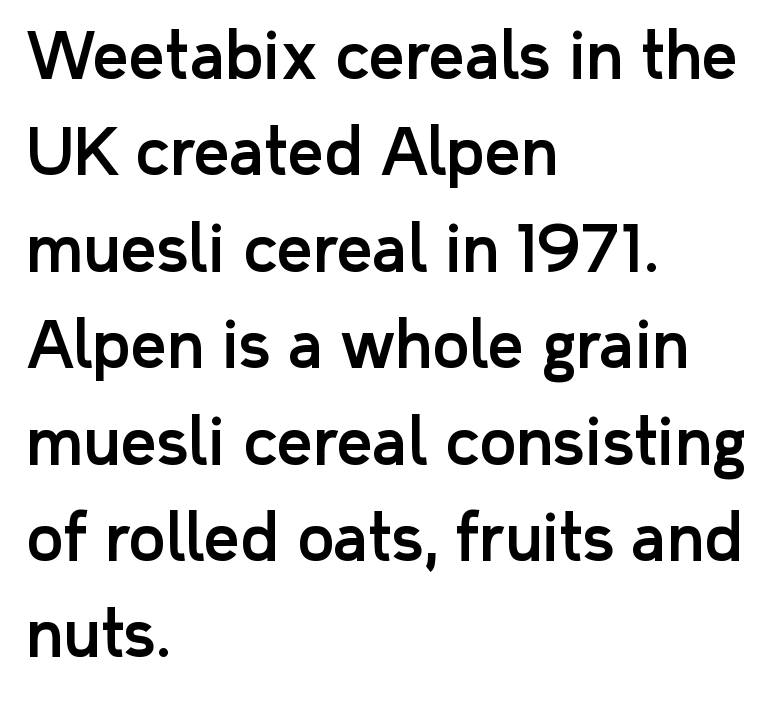
{"serif": "no", "italic": "no", "width": "normal", "stroke_contrast": "low", "x_height": "medium", "monospaced": "no", "underline": "no", "align": "left", "line_spacing": "normal", "line_spacing_ratio": 1.53, "letter_spacing": "normal", "letter_spacing_em": 0.0, "glyph_px": 63}
